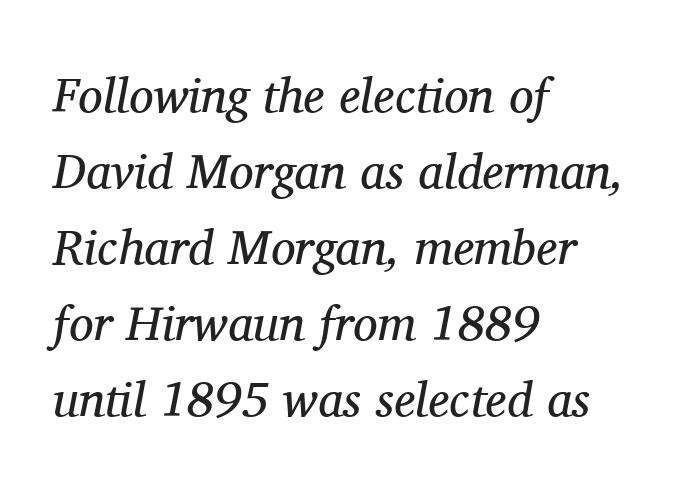
Italic: yes, the glyphs are oblique. Rule under the text: the space is simply empty. Inter-character spacing is left at the font's built-in metrics. These lines sit exactly where default settings would place them. Teacher's note: observe the even left margin — that is flush-left alignment. Here the designer chose a conventional face with non-uniform glyph widths.
